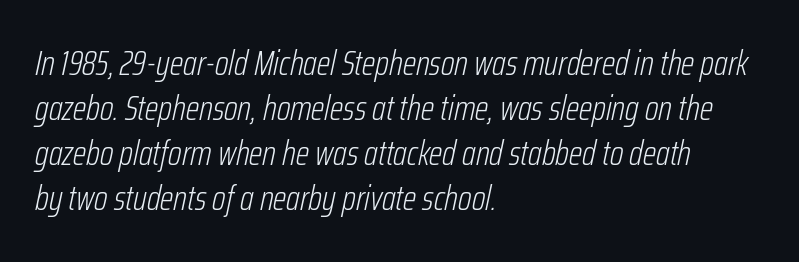
{"italic": "yes", "lean": "right", "slant_degrees": 12, "bold": "no", "weight": "light", "width": "condensed", "stroke_contrast": "low", "x_height": "medium", "monospaced": "no", "underline": "no", "align": "left", "line_spacing": "normal", "line_spacing_ratio": 1.29, "letter_spacing": "normal", "letter_spacing_em": 0.0, "glyph_px": 35}
